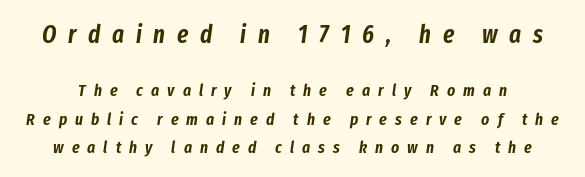
Q: Is the text italic (slanted)? A: Yes, it leans right by about 8 degrees.
Q: Is the text underlined? A: No.
Q: Is the spacing between letters normal or unusually wide? A: Unusually wide.
Q: Is the spacing between lines tight, normal or loose? A: Normal.
Q: Which block of text is set in a larger size, the first (top) or the second (bottom)? A: The first (top) one.
